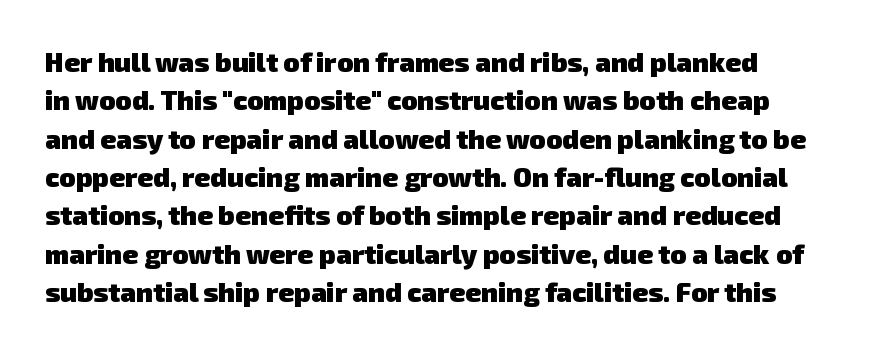
The image shows 27 px bold type; set normal line spacing (1.42x), normal letter spacing, not underlined.
